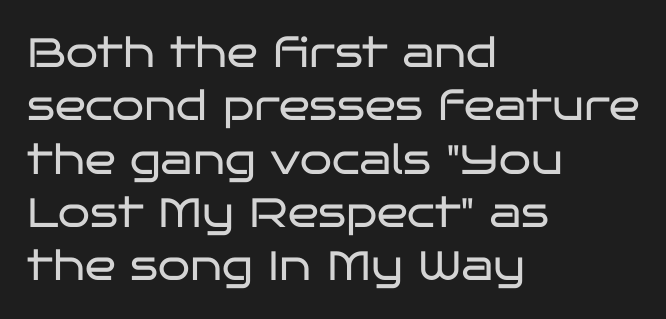
Q: Is the text bold? A: No.
Q: Is the text italic (slanted)? A: No, it is upright.
Q: Is the typeface a serif or a sans-serif typeface? A: Sans-serif.
Q: Is the text underlined? A: No.
Q: How is the paragraph aligned? A: Left-aligned.
Q: Is the spacing between letters normal or unusually wide? A: Normal.
Q: Is the spacing between lines tight, normal or loose? A: Normal.
Q: Width (condensed, normal, or wide)? A: Wide.
Q: Stroke contrast? A: Low.
Q: x-height? A: Large.
Q: Monospaced? A: No.
